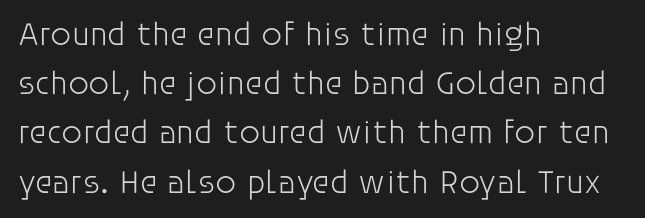
Q: Is the text bold? A: No.
Q: Is the text italic (slanted)? A: No, it is upright.
Q: Is the typeface a serif or a sans-serif typeface? A: Sans-serif.
Q: Is the text underlined? A: No.
Q: How is the paragraph aligned? A: Left-aligned.
Q: Is the spacing between letters normal or unusually wide? A: Normal.
Q: Is the spacing between lines tight, normal or loose? A: Normal.
Q: Width (condensed, normal, or wide)? A: Normal.
Q: Stroke contrast? A: Low.
Q: x-height? A: Large.
Q: Monospaced? A: No.
